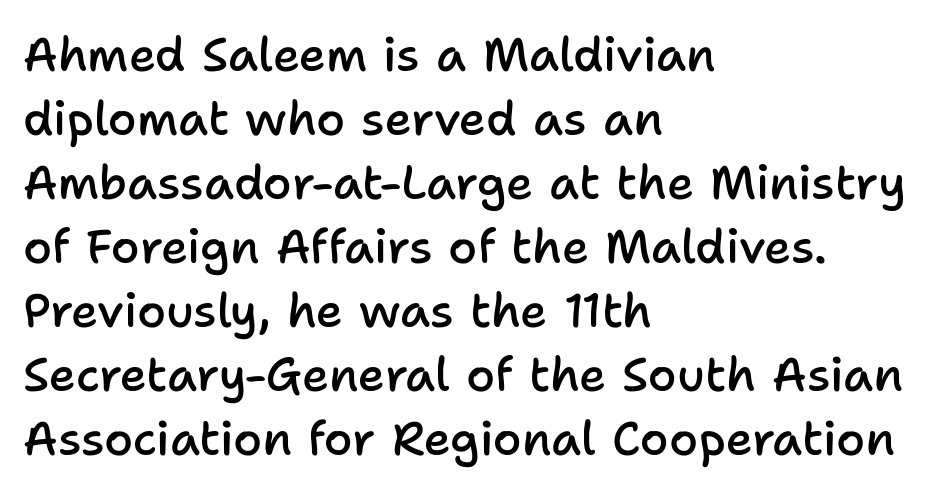
{"serif": "no", "italic": "no", "bold": "semi", "weight": "semibold", "width": "normal", "stroke_contrast": "low", "x_height": "medium", "monospaced": "no", "underline": "no", "align": "left", "line_spacing": "normal", "line_spacing_ratio": 1.36, "letter_spacing": "normal", "letter_spacing_em": 0.0, "glyph_px": 47}
